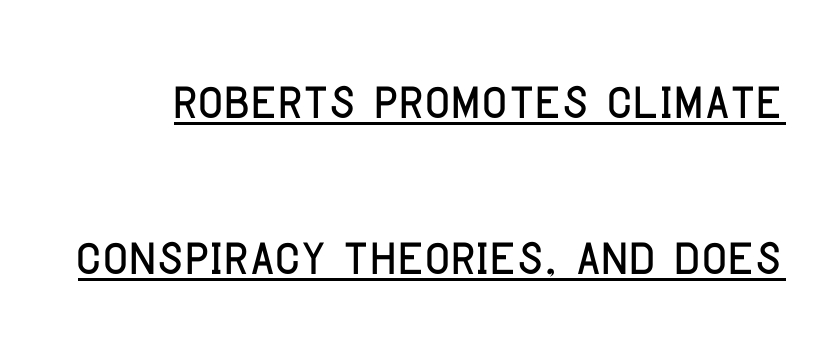
Q: Is the text italic (slanted)? A: No, it is upright.
Q: Is the typeface a serif or a sans-serif typeface? A: Sans-serif.
Q: Is the text underlined? A: Yes.
Q: Is the spacing between letters normal or unusually wide? A: Normal.
Q: Is the spacing between lines tight, normal or loose? A: Loose.
Q: Width (condensed, normal, or wide)? A: Condensed.
Q: Stroke contrast? A: Low.
Q: x-height? A: Large.
Q: Monospaced? A: No.
